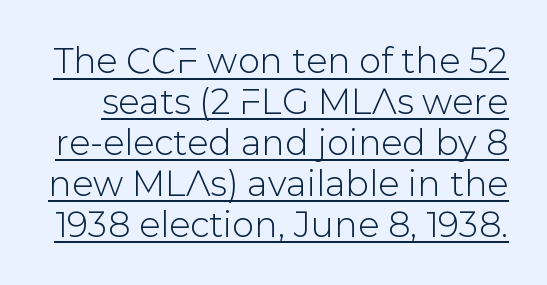
The image shows 35 px sans-serif type, upright; set line spacing 1.17x, normal letter spacing, underlined; low stroke contrast and a medium x-height.
